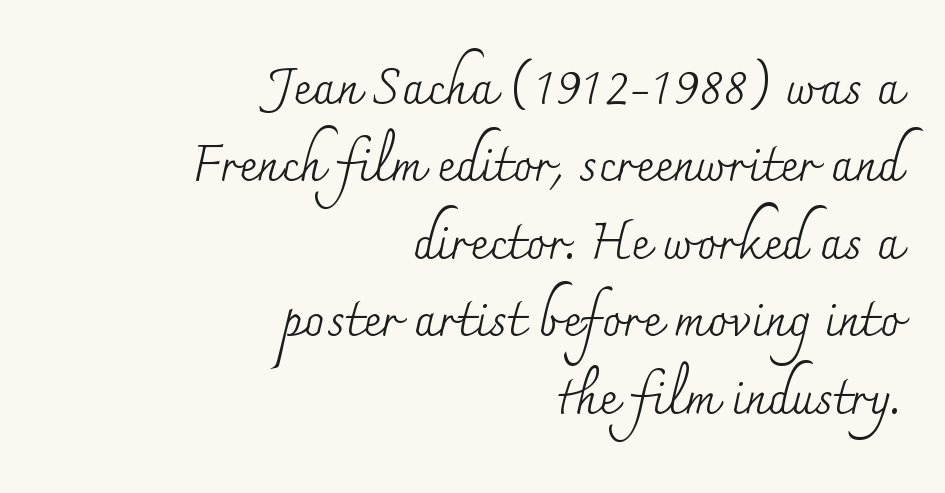
Q: Is the text bold? A: No.
Q: Is the text italic (slanted)? A: Yes.
Q: Is the typeface a serif or a sans-serif typeface? A: Serif.
Q: Is the text underlined? A: No.
Q: How is the paragraph aligned? A: Right-aligned.
Q: Is the spacing between letters normal or unusually wide? A: Normal.
Q: Is the spacing between lines tight, normal or loose? A: Normal.
Q: Width (condensed, normal, or wide)? A: Normal.
Q: Stroke contrast? A: Medium.
Q: x-height? A: Small.
Q: Monospaced? A: No.
